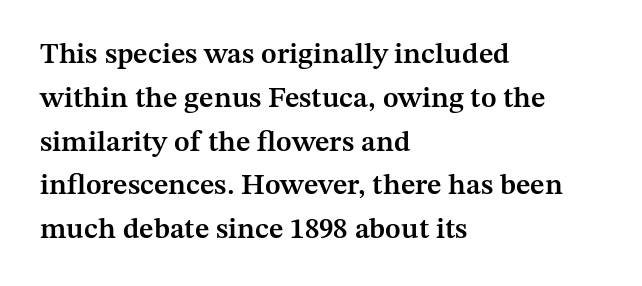
{"serif": "yes", "italic": "no", "bold": "semi", "weight": "semibold", "width": "normal", "stroke_contrast": "medium", "x_height": "medium", "monospaced": "no", "underline": "no", "align": "left", "line_spacing": "normal", "line_spacing_ratio": 1.51, "letter_spacing": "normal", "letter_spacing_em": 0.0, "glyph_px": 29}
